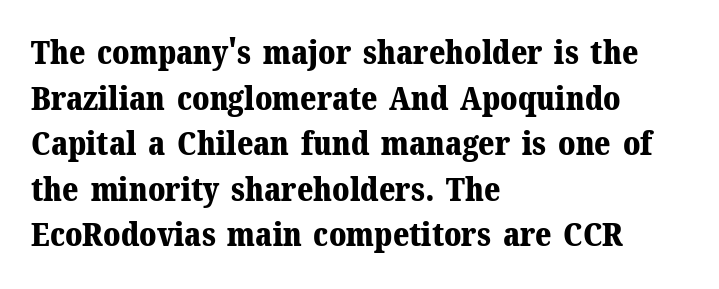
This sample keeps an unexceptional amount of space between lines. The lettering stays uniformly vertical, giving the passage a roman look. A typesetter would label this face a serif. The font is running at its bold setting.
